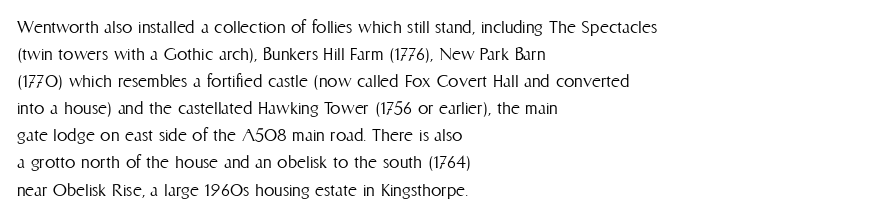
The image shows 21 px text type, upright; set left-aligned, normal line spacing (1.29x), normal letter spacing, not underlined.
